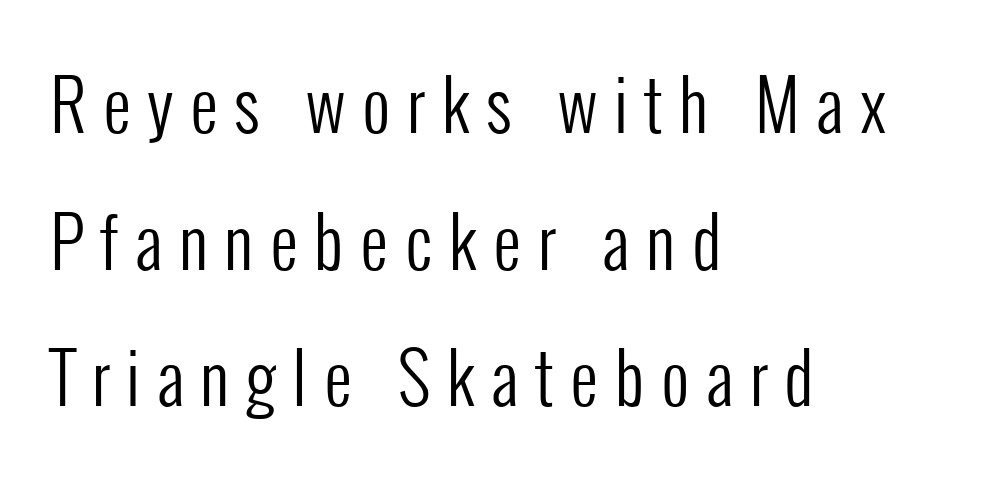
These lines are set flush left with a ragged right edge. These lines were composed using upright roman letters. This sample has the flowing, uneven cadence of proportional lettering. Students, observe: this is what heavily led, spacious text looks like. Observe the absence of serifs on each vertical stroke in this sample.
